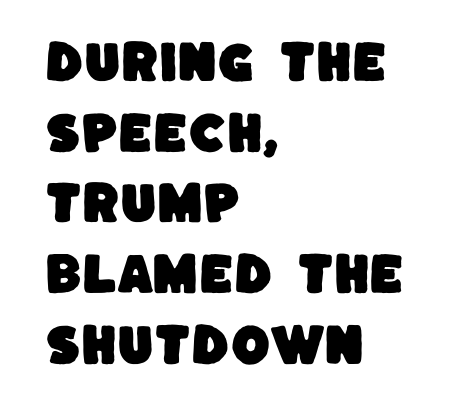
Q: Is the typeface a serif or a sans-serif typeface? A: Sans-serif.
Q: Is the text underlined? A: No.
Q: How is the paragraph aligned? A: Left-aligned.
Q: Is the spacing between letters normal or unusually wide? A: Normal.
Q: Is the spacing between lines tight, normal or loose? A: Normal.
Q: Width (condensed, normal, or wide)? A: Normal.
Q: Stroke contrast? A: Low.
Q: x-height? A: Large.
Q: Monospaced? A: No.
